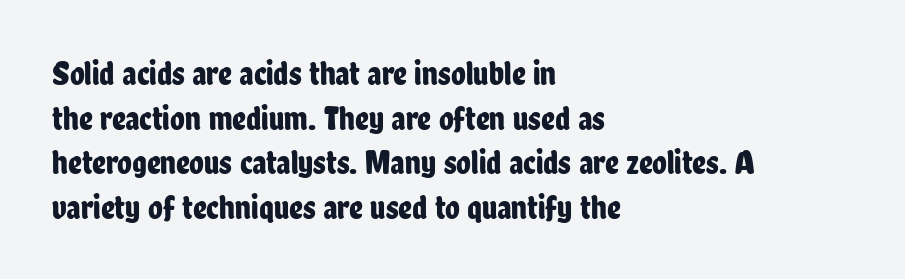
{"serif": "no", "italic": "no", "width": "condensed", "stroke_contrast": "low", "x_height": "medium", "monospaced": "no", "underline": "no", "align": "left", "line_spacing": "normal", "line_spacing_ratio": 1.31, "letter_spacing": "normal", "letter_spacing_em": 0.0, "glyph_px": 34}
